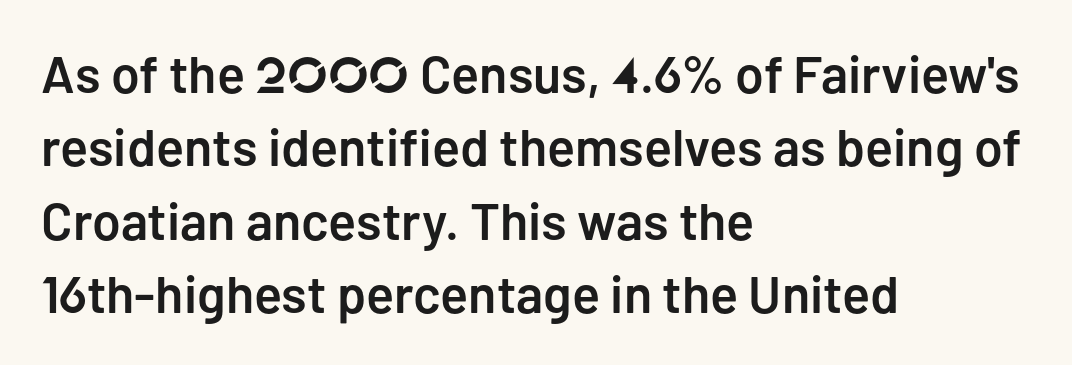
{"serif": "no", "italic": "no", "bold": "semi", "weight": "semibold", "width": "normal", "stroke_contrast": "low", "x_height": "medium", "monospaced": "no", "underline": "no", "align": "left", "line_spacing": "normal", "line_spacing_ratio": 1.41, "letter_spacing": "normal", "letter_spacing_em": 0.0, "glyph_px": 52}
